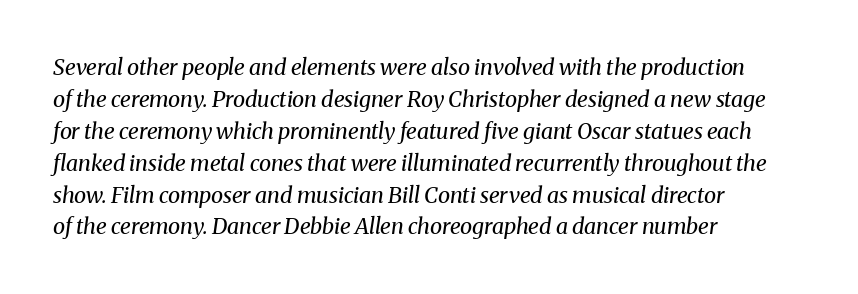
Q: Is the text bold? A: No.
Q: Is the text italic (slanted)? A: Yes, it leans right by about 8 degrees.
Q: Is the text underlined? A: No.
Q: How is the paragraph aligned? A: Left-aligned.
Q: Is the spacing between letters normal or unusually wide? A: Normal.
Q: Is the spacing between lines tight, normal or loose? A: Normal.
